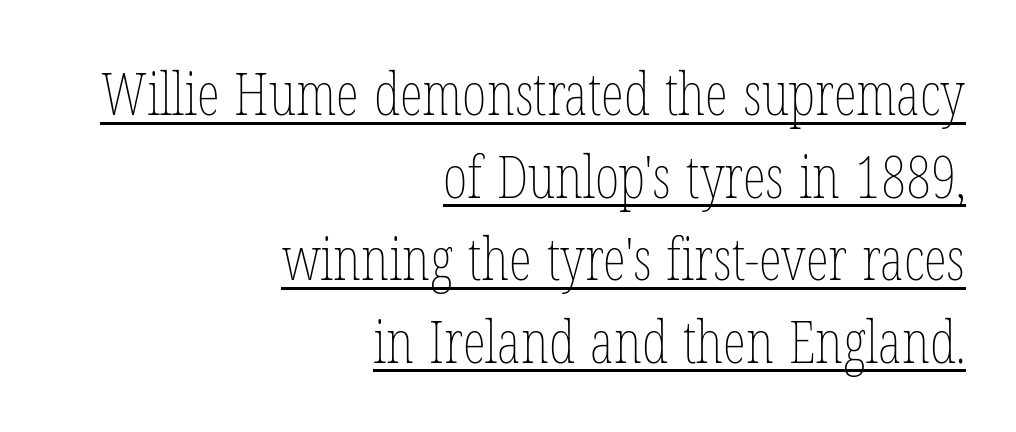
Q: Is the text bold? A: No.
Q: Is the text italic (slanted)? A: No, it is upright.
Q: Is the text underlined? A: Yes.
Q: How is the paragraph aligned? A: Right-aligned.
Q: Is the spacing between letters normal or unusually wide? A: Normal.
Q: Is the spacing between lines tight, normal or loose? A: Normal.
Q: Width (condensed, normal, or wide)? A: Condensed.
Q: Stroke contrast? A: Low.
Q: x-height? A: Medium.
Q: Monospaced? A: No.
